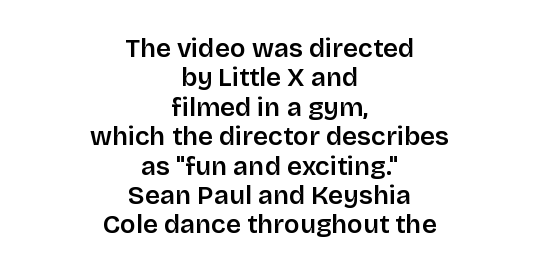
A typesetter would mark this as roman, not italic. Students, this is semibold: more ink than regular, less than bold. Does the copy run flush right? No — it is centered line by line. How are the letters spaced? Ordinarily, with no added tracking. The lines are packed closely together with very little leading.
